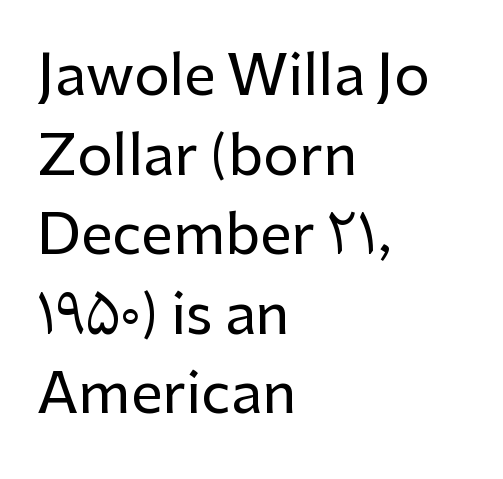
The image shows 56 px sans-serif type, upright; set left-aligned, normal line spacing (1.42x), normal letter spacing, not underlined; low stroke contrast and a medium x-height.
